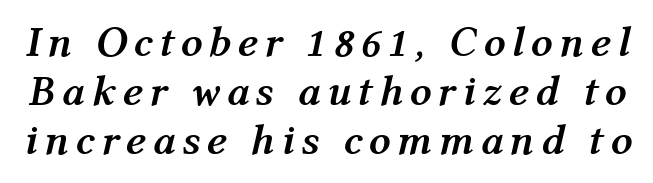
{"italic": "yes", "lean": "right", "slant_degrees": 12, "bold": "yes", "weight": "semibold", "width": "normal", "stroke_contrast": "medium", "x_height": "medium", "monospaced": "no", "underline": "no", "line_spacing": "tight", "line_spacing_ratio": 1.14, "glyph_px": 43}
